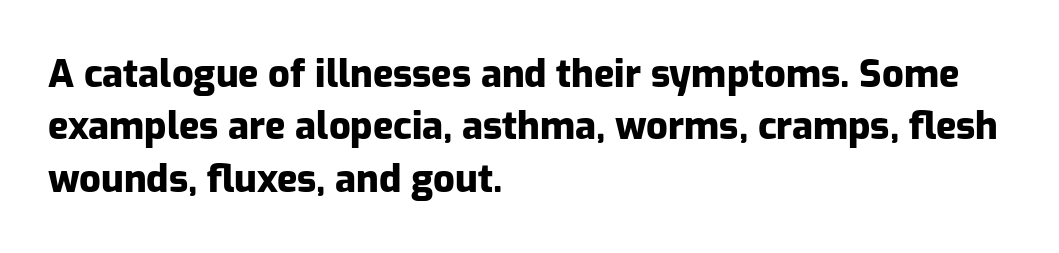
{"serif": "no", "italic": "no", "bold": "yes", "weight": "heavy", "width": "normal", "stroke_contrast": "low", "x_height": "medium", "monospaced": "no", "underline": "no", "align": "left", "line_spacing": "normal", "line_spacing_ratio": 1.38, "letter_spacing": "normal", "letter_spacing_em": 0.0, "glyph_px": 38}
